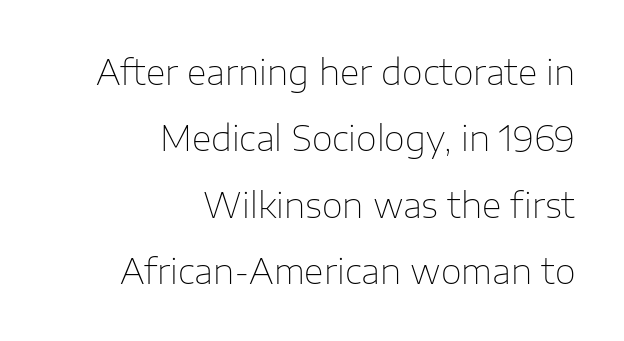
The image shows 34 px thin sans-serif type, upright; set right-aligned, loose line spacing (1.95x), normal letter spacing, not underlined; low stroke contrast and a medium x-height.
